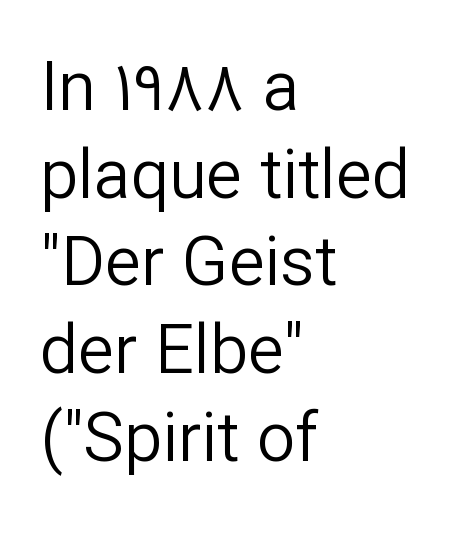
{"serif": "no", "italic": "no", "bold": "no", "weight": "regular", "width": "normal", "stroke_contrast": "low", "x_height": "medium", "monospaced": "no", "underline": "no", "align": "left", "line_spacing": "normal", "line_spacing_ratio": 1.29, "letter_spacing": "normal", "letter_spacing_em": 0.0, "glyph_px": 68}
